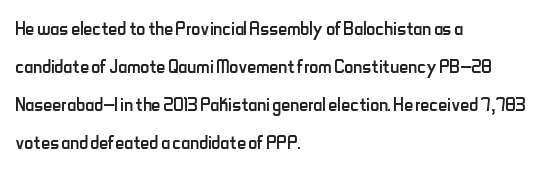
Q: Is the text bold? A: No.
Q: Is the text italic (slanted)? A: No, it is upright.
Q: Is the text underlined? A: No.
Q: How is the paragraph aligned? A: Left-aligned.
Q: Is the spacing between letters normal or unusually wide? A: Normal.
Q: Is the spacing between lines tight, normal or loose? A: Normal.
